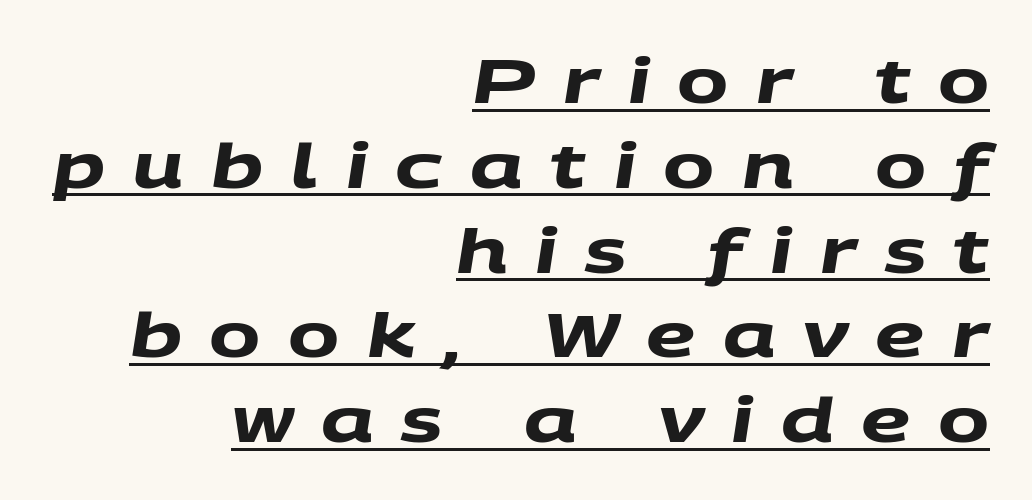
The image shows 61 px heavy, wide sans-serif type; set right-aligned, normal line spacing (1.39x), unusually wide letter spacing (+0.45 em), underlined; medium stroke contrast and a large x-height.
